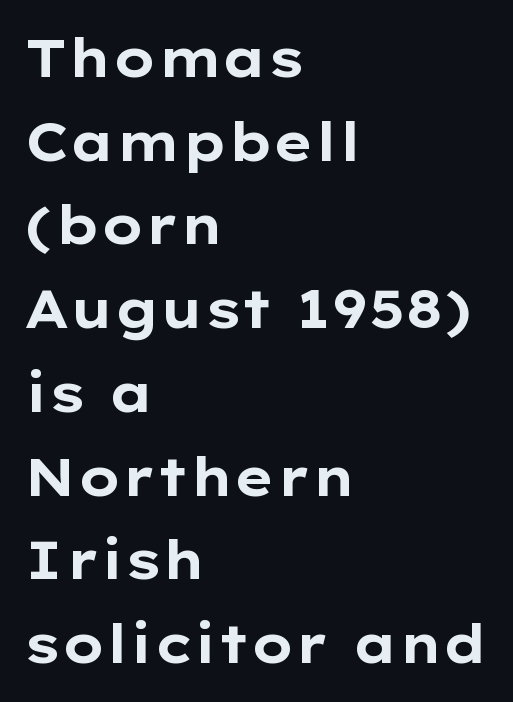
The image shows 53 px bold, wide sans-serif type, upright; set left-aligned, normal line spacing (1.58x), normal letter spacing, not underlined; low stroke contrast and a medium x-height.
